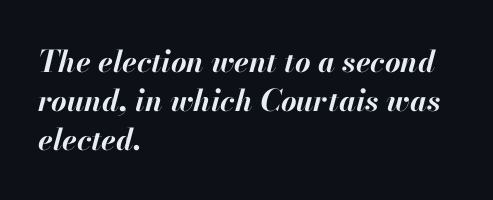
Q: Is the text bold? A: Yes.
Q: Is the text italic (slanted)? A: Yes, it leans right by about 13 degrees.
Q: Is the text underlined? A: No.
Q: How is the paragraph aligned? A: Left-aligned.
Q: Is the spacing between letters normal or unusually wide? A: Normal.
Q: Is the spacing between lines tight, normal or loose? A: Normal.
Q: Width (condensed, normal, or wide)? A: Normal.
Q: Stroke contrast? A: High.
Q: x-height? A: Small.
Q: Monospaced? A: No.
